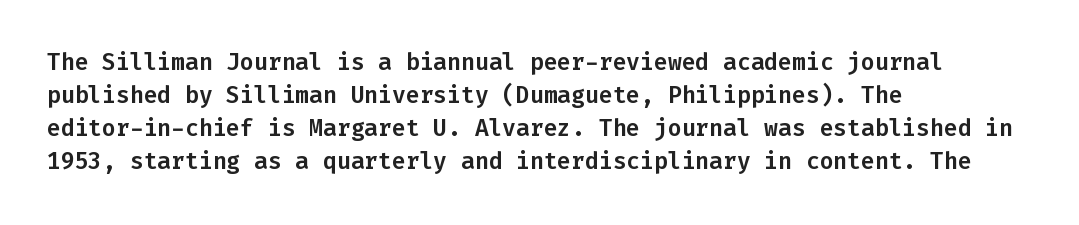
The image shows 23 px text type, upright; set left-aligned, normal line spacing (1.44x), normal letter spacing, not underlined.
